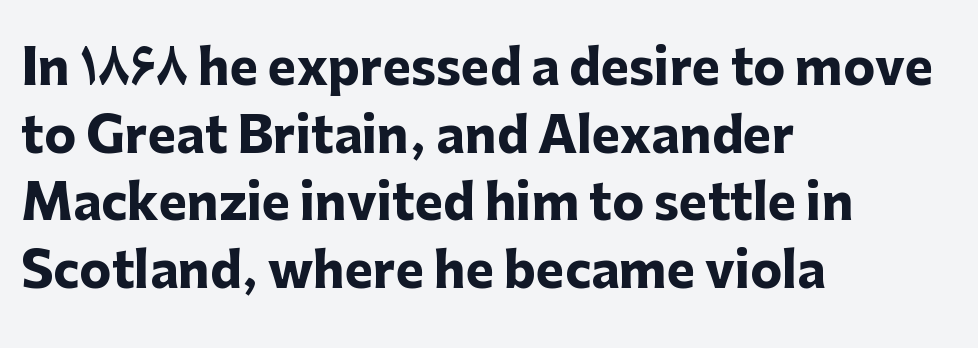
{"serif": "no", "italic": "no", "bold": "yes", "weight": "heavy", "width": "normal", "stroke_contrast": "low", "x_height": "medium", "monospaced": "no", "underline": "no", "align": "left", "line_spacing": "normal", "line_spacing_ratio": 1.41, "letter_spacing": "normal", "letter_spacing_em": 0.0, "glyph_px": 48}
